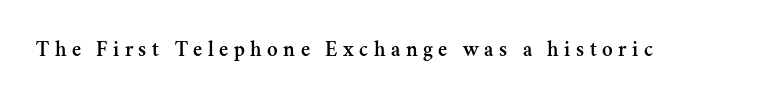
Q: Is the text italic (slanted)? A: No, it is upright.
Q: Is the text underlined? A: No.
Q: Is the spacing between letters normal or unusually wide? A: Unusually wide.
